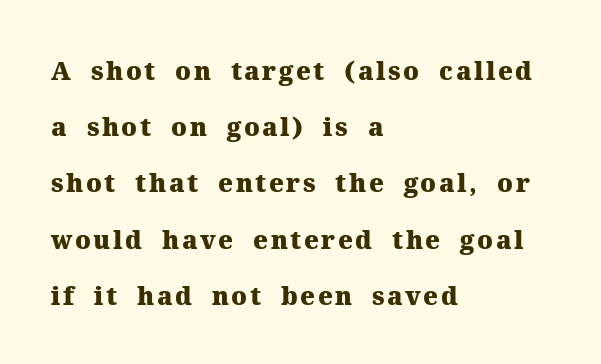
Q: Is the text bold? A: Yes.
Q: Is the text italic (slanted)? A: No, it is upright.
Q: Is the text underlined? A: No.
Q: How is the paragraph aligned? A: Left-aligned.
Q: Is the spacing between lines tight, normal or loose? A: Loose.
